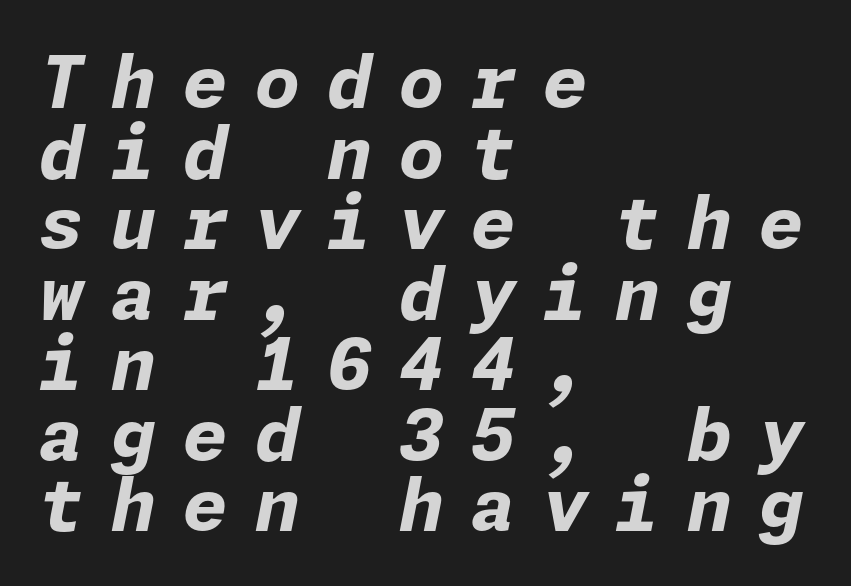
Q: Is the text bold? A: Yes.
Q: Is the text italic (slanted)? A: Yes, it leans right by about 11 degrees.
Q: Is the text underlined? A: No.
Q: How is the paragraph aligned? A: Left-aligned.
Q: Is the spacing between letters normal or unusually wide? A: Unusually wide.
Q: Is the spacing between lines tight, normal or loose? A: Tight.
Q: Width (condensed, normal, or wide)? A: Normal.
Q: Stroke contrast? A: Low.
Q: x-height? A: Medium.
